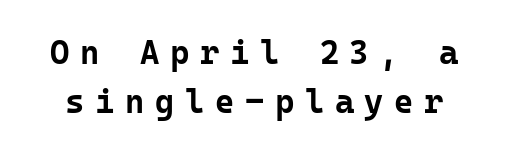
The image shows 33 px bold sans-serif type, upright, monospaced; set normal line spacing (1.47x), unusually wide letter spacing (+0.32 em), not underlined; low stroke contrast and a medium x-height.
